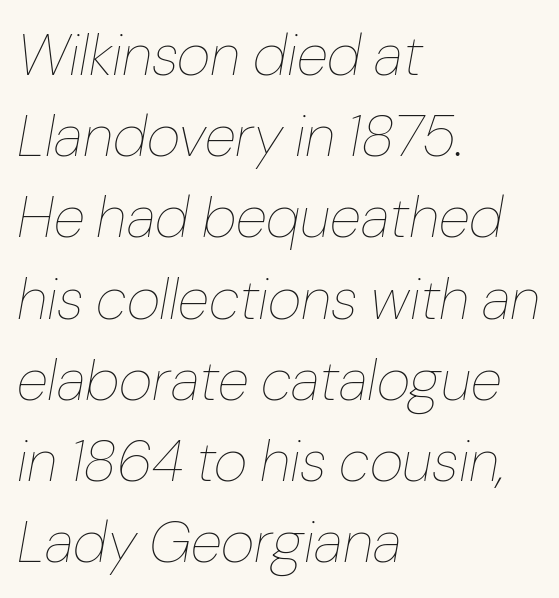
{"italic": "yes", "lean": "right", "slant_degrees": 10, "bold": "no", "weight": "thin", "width": "normal", "stroke_contrast": "low", "x_height": "medium", "monospaced": "no", "underline": "no", "align": "left", "line_spacing": "normal", "line_spacing_ratio": 1.4, "letter_spacing": "normal", "letter_spacing_em": 0.0, "glyph_px": 58}
